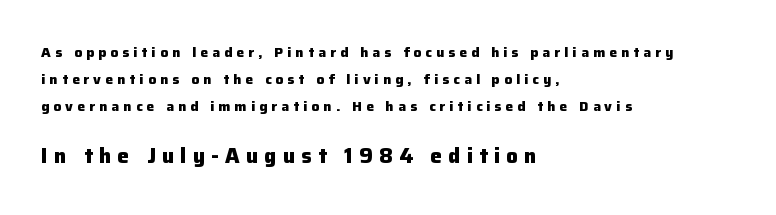
The image shows 21 px bold type, upright; set left-aligned, loose line spacing (1.94x), unusually wide letter spacing (+0.29 em), not underlined; the second (bottom) block is 1.5x larger.
